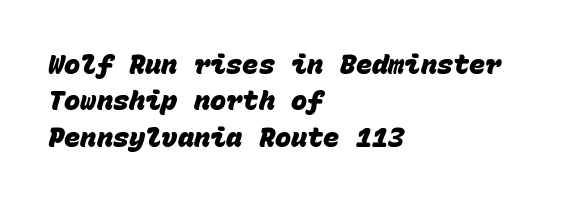
{"bold": "yes", "underline": "no", "align": "left", "line_spacing": "normal", "line_spacing_ratio": 1.35, "letter_spacing": "normal", "letter_spacing_em": 0.0, "glyph_px": 27}
